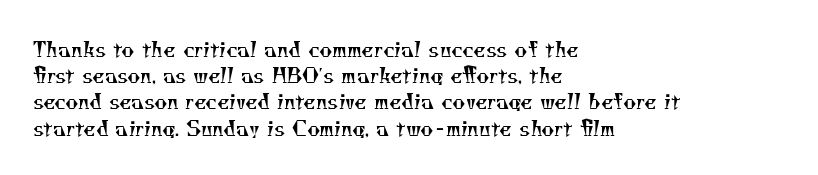
{"bold": "no", "underline": "no", "align": "left", "line_spacing": "normal", "line_spacing_ratio": 1.31, "letter_spacing": "normal", "letter_spacing_em": 0.0, "glyph_px": 20}
